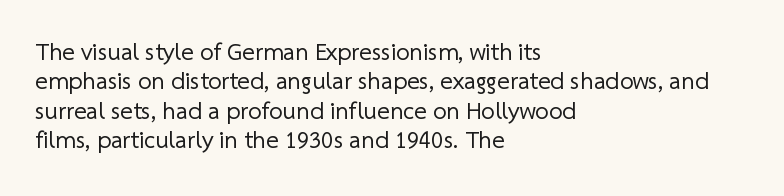
Q: Is the text bold? A: No.
Q: Is the text underlined? A: No.
Q: How is the paragraph aligned? A: Left-aligned.
Q: Is the spacing between letters normal or unusually wide? A: Normal.
